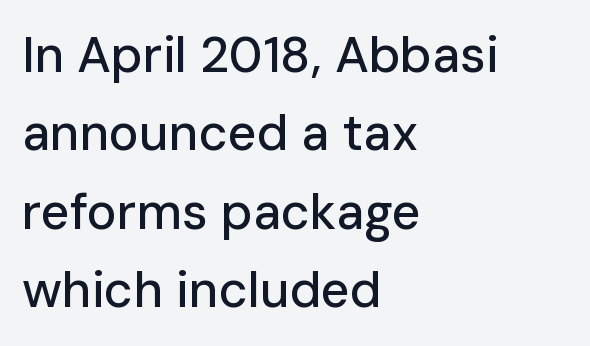
{"serif": "no", "italic": "no", "width": "normal", "stroke_contrast": "low", "x_height": "medium", "monospaced": "no", "underline": "no", "align": "left", "line_spacing": "normal", "line_spacing_ratio": 1.57, "letter_spacing": "normal", "letter_spacing_em": 0.0, "glyph_px": 50}
